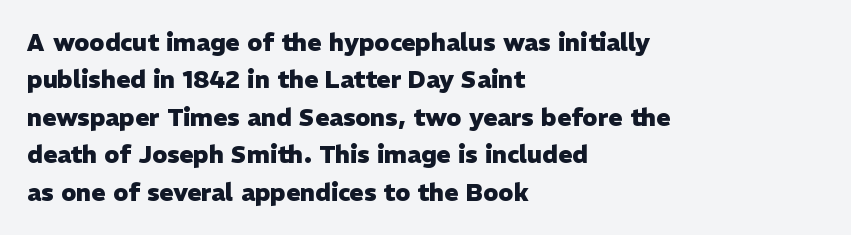
{"italic": "no", "bold": "yes", "underline": "no", "align": "left", "line_spacing": "normal", "line_spacing_ratio": 1.56, "letter_spacing": "normal", "letter_spacing_em": 0.0, "glyph_px": 24}
